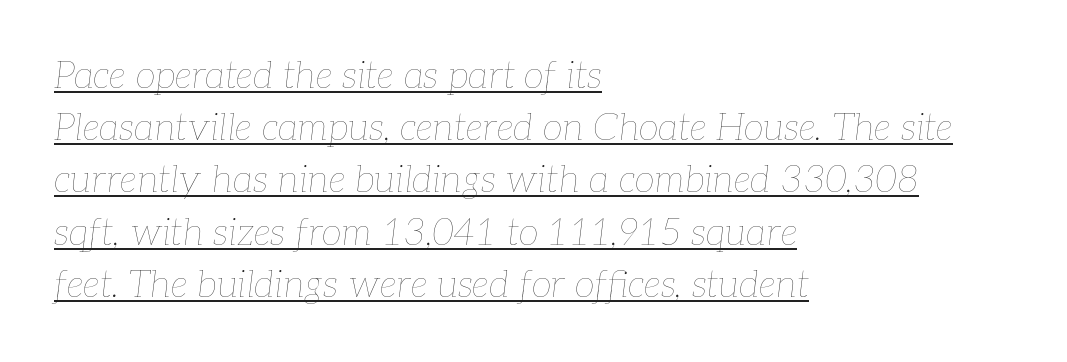
The image shows 37 px thin type, italic (leaning right); set left-aligned, normal line spacing (1.41x), normal letter spacing, underlined; low stroke contrast and a medium x-height.
